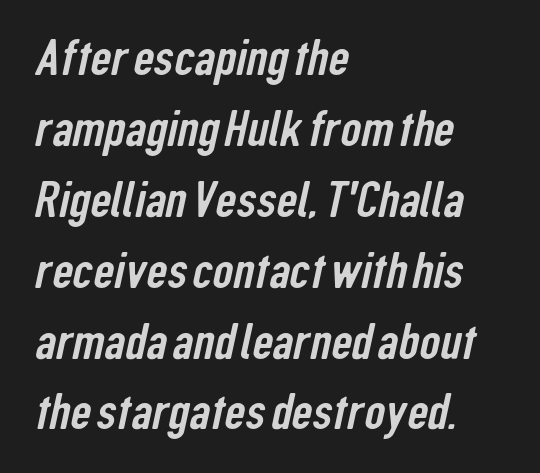
The rendering keeps characters at their native spacing. Are there feet on the stems? There aren't — it's a sans. Leftover space on each line is placed entirely after the last word. The face used here is proportionally spaced, like ordinary book or web type. The block of text has a typical density, with ordinary space between rows.
